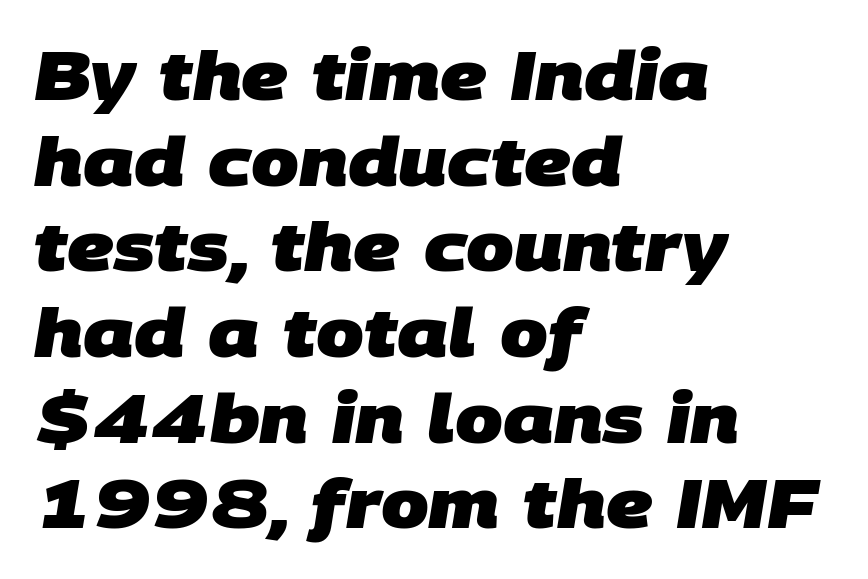
Rule under the text: the space is simply empty. Compared with a centered layout, this one pins lines to the left instead. Vertical spacing — default. How heavy is the stroke? Heavy — this is a bold. Check where the strokes stop: nothing finishes them off — pure sans. The face used here is proportionally spaced, like ordinary book or web type.
